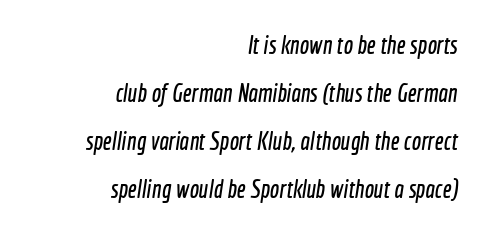
Loosely led — the rows are spread out. The gap between lines stays unmarked. Spacing between characters is what you'd get straight out of the box. The text block is weighted toward the right margin, trailing off unevenly leftward.
